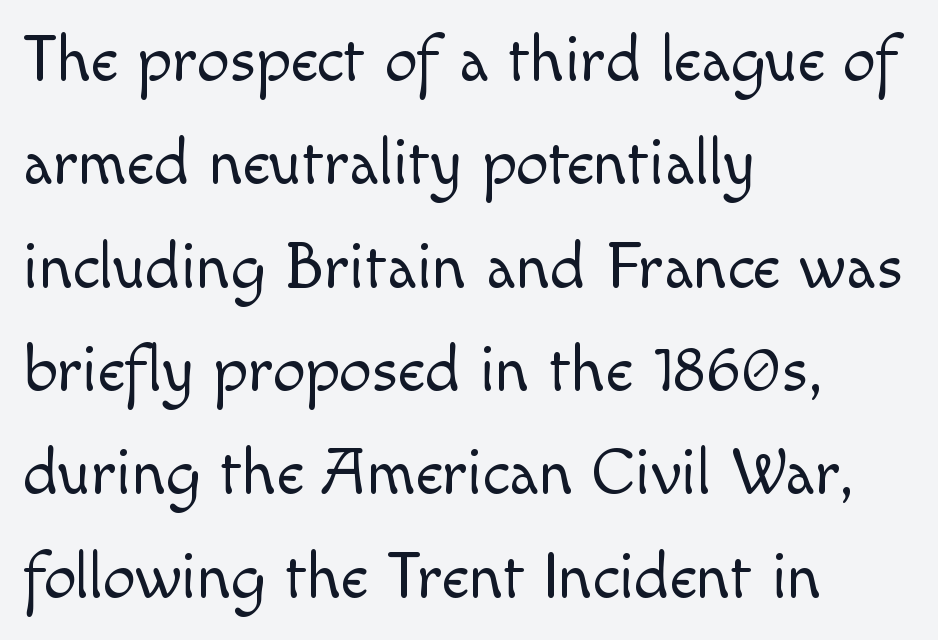
The image shows 65 px light sans-serif type, upright; set left-aligned, normal line spacing (1.59x), normal letter spacing, not underlined; a small x-height.
